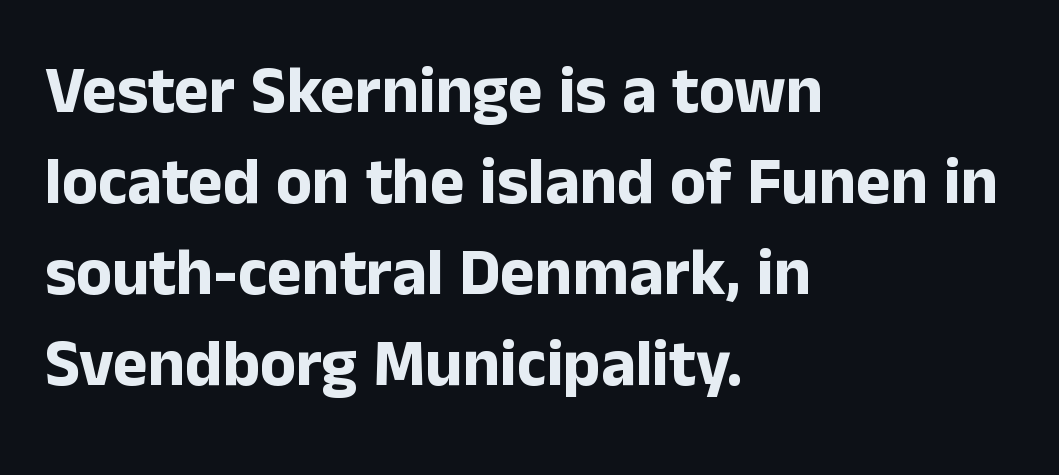
The image shows 66 px bold sans-serif type, upright; set left-aligned, normal line spacing (1.38x), normal letter spacing, not underlined; low stroke contrast and a medium x-height.
